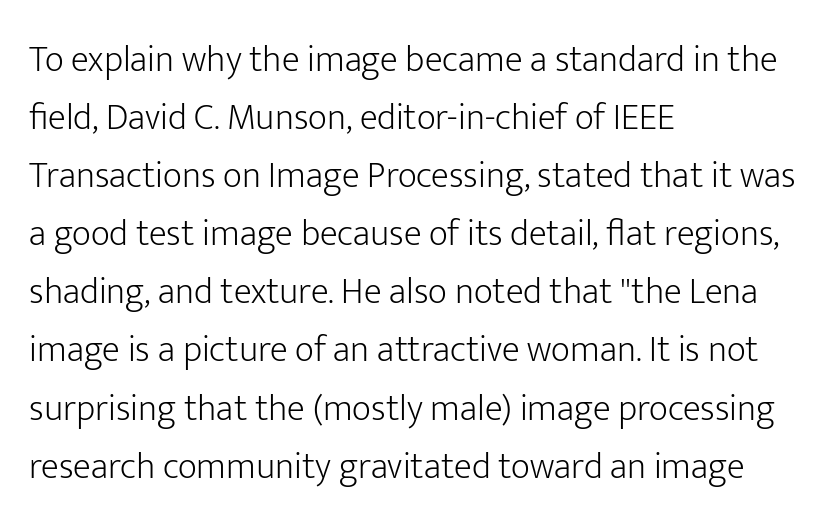
The image shows 37 px light sans-serif type, upright; set left-aligned, normal line spacing (1.57x), normal letter spacing, not underlined; low stroke contrast and a medium x-height.
